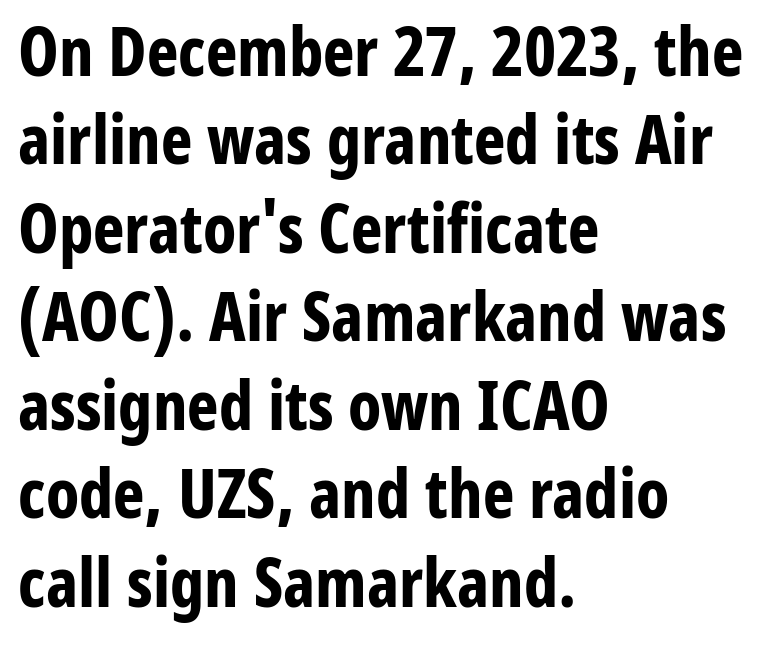
Q: Is the text bold? A: Yes.
Q: Is the text italic (slanted)? A: No, it is upright.
Q: Is the typeface a serif or a sans-serif typeface? A: Sans-serif.
Q: Is the text underlined? A: No.
Q: How is the paragraph aligned? A: Left-aligned.
Q: Is the spacing between letters normal or unusually wide? A: Normal.
Q: Is the spacing between lines tight, normal or loose? A: Normal.
Q: Width (condensed, normal, or wide)? A: Condensed.
Q: Stroke contrast? A: Low.
Q: x-height? A: Medium.
Q: Monospaced? A: No.
